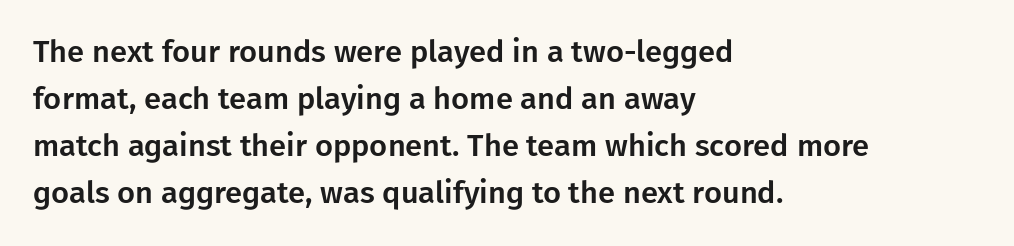
{"serif": "no", "italic": "no", "width": "normal", "stroke_contrast": "low", "x_height": "medium", "monospaced": "no", "underline": "no", "align": "left", "line_spacing": "normal", "line_spacing_ratio": 1.52, "letter_spacing": "normal", "letter_spacing_em": 0.0, "glyph_px": 31}
